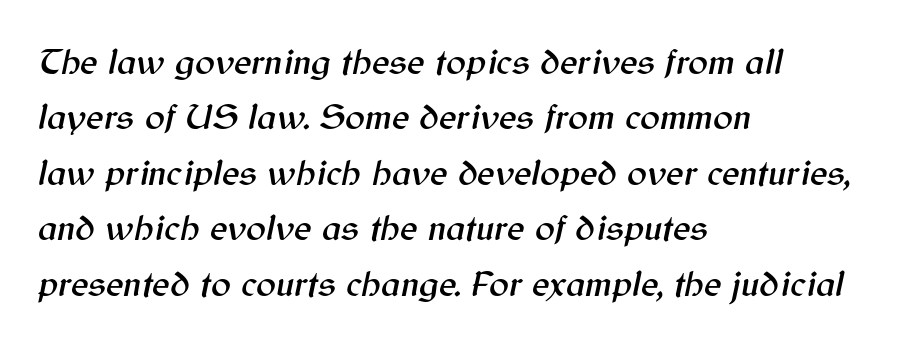
Q: Is the text italic (slanted)? A: Yes, it leans right by about 12 degrees.
Q: Is the text underlined? A: No.
Q: How is the paragraph aligned? A: Left-aligned.
Q: Is the spacing between letters normal or unusually wide? A: Normal.
Q: Is the spacing between lines tight, normal or loose? A: Normal.
Q: Width (condensed, normal, or wide)? A: Normal.
Q: Stroke contrast? A: Medium.
Q: x-height? A: Medium.
Q: Monospaced? A: No.
